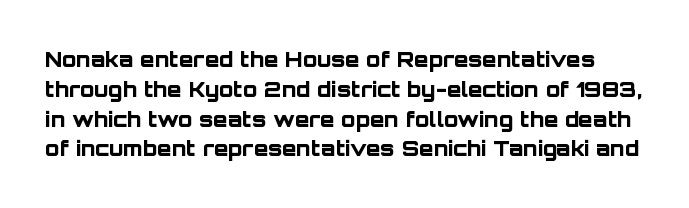
The image shows 21 px bold type, upright; set normal line spacing (1.42x), normal letter spacing, not underlined.
